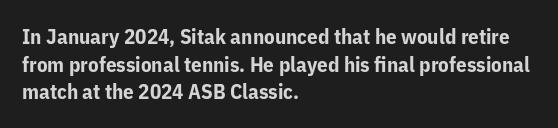
The image shows 21 px bold type, upright; set left-aligned, normal line spacing (1.32x), normal letter spacing, not underlined.
